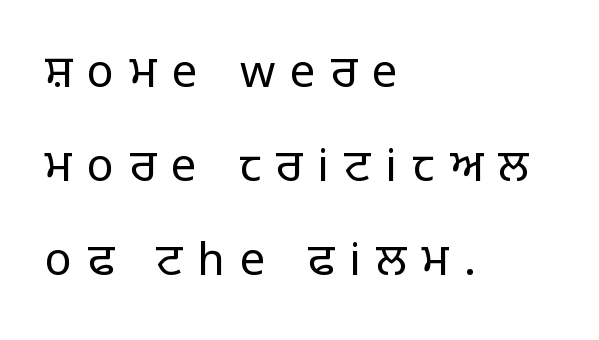
{"serif": "no", "italic": "no", "bold": "no", "weight": "light", "width": "normal", "stroke_contrast": "low", "x_height": "large", "monospaced": "no", "underline": "no", "align": "left", "line_spacing": "loose", "line_spacing_ratio": 2.09, "letter_spacing": "wide", "letter_spacing_em": 0.34, "glyph_px": 45}
